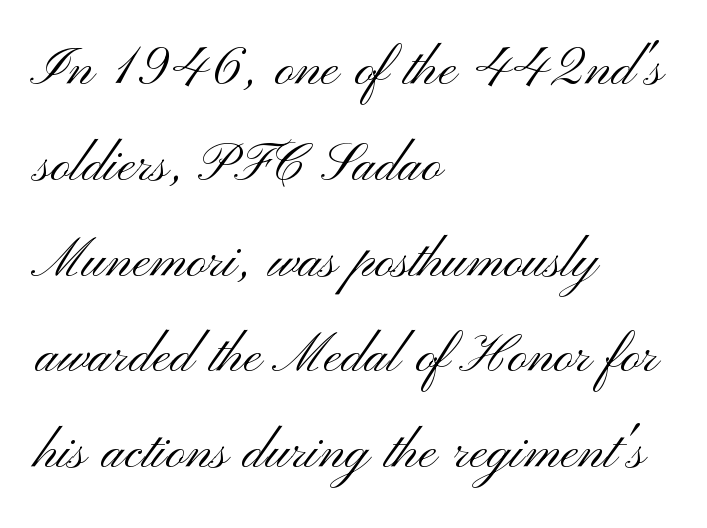
Q: Is the text bold? A: No.
Q: Is the text italic (slanted)? A: Yes.
Q: Is the typeface a serif or a sans-serif typeface? A: Sans-serif.
Q: Is the text underlined? A: No.
Q: How is the paragraph aligned? A: Left-aligned.
Q: Is the spacing between letters normal or unusually wide? A: Normal.
Q: Is the spacing between lines tight, normal or loose? A: Normal.
Q: Width (condensed, normal, or wide)? A: Wide.
Q: Stroke contrast? A: Medium.
Q: x-height? A: Small.
Q: Monospaced? A: No.
